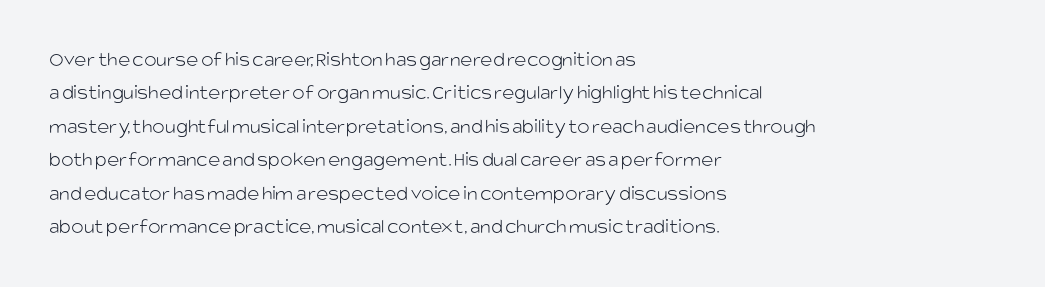
How would I describe the line gaps? Plain and ordinary. Weight: in the light-to-regular range. The type is set solid horizontally, with unmodified tracking. The lines are quadded left.
